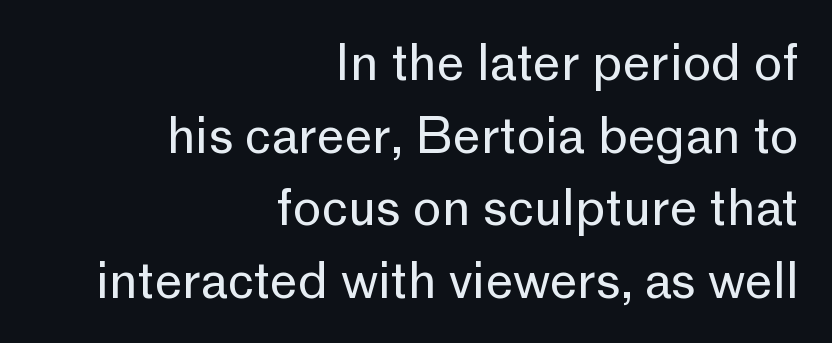
A typesetter would call this leading conventional body-copy spacing. Stem width sits at or under what a default text font uses. There is no visible air inserted between adjacent glyphs. Posture: vertical. The baseline area is clear. The characters display no serif detailing; their extremities are plain.
